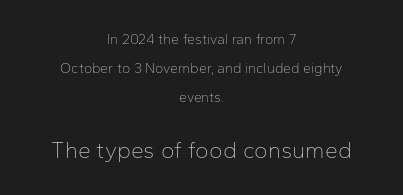
Reading down the column, the eye jumps a long way to each next line. Rendered with straight, roman letterforms. Tracking value appears to be zero — textbook default spacing. Stroke mass is kept to a normal reading level or below. This rendering features lettering with no underline.
